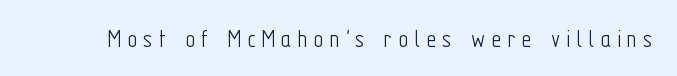
The image shows 27 px text type, upright; set unusually wide letter spacing (+0.22 em), not underlined.
